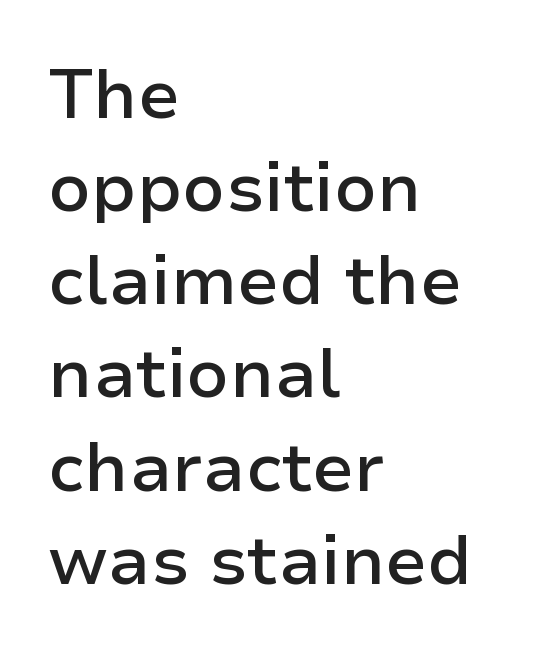
Nobody touched the tracking dial on this one. A sans-serif font was chosen for this passage. Each new line begins a customary step beneath the previous one. The typography opts for an upright posture over an oblique one. You could not count columns in this text — the font is proportionally spaced.
